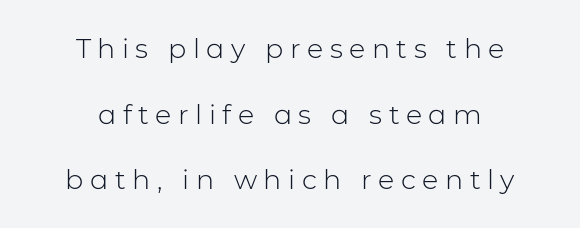
{"italic": "no", "bold": "no", "underline": "no", "align": "center", "line_spacing": "loose", "line_spacing_ratio": 2.43, "letter_spacing": "wide", "letter_spacing_em": 0.24, "glyph_px": 27}
